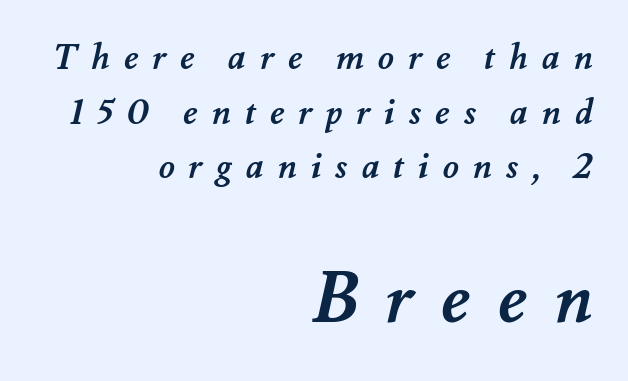
Does the copy run flush right? Yes — the right margin is perfectly even. Honestly, the letter spacing is so wide it's the main thing you notice. This block has exactly the height ordinary leading produces. Descender tails drop into unmarked territory.
